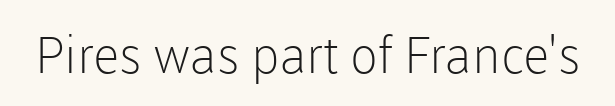
Q: Is the text bold? A: No.
Q: Is the text italic (slanted)? A: No, it is upright.
Q: Is the typeface a serif or a sans-serif typeface? A: Sans-serif.
Q: Is the text underlined? A: No.
Q: Is the spacing between letters normal or unusually wide? A: Normal.
Q: Width (condensed, normal, or wide)? A: Normal.
Q: Stroke contrast? A: Low.
Q: x-height? A: Medium.
Q: Monospaced? A: No.
